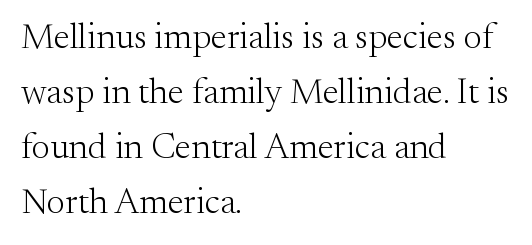
{"serif": "yes", "italic": "no", "bold": "no", "weight": "light", "width": "normal", "stroke_contrast": "medium", "x_height": "small", "monospaced": "no", "underline": "no", "align": "left", "line_spacing": "normal", "line_spacing_ratio": 1.53, "letter_spacing": "normal", "letter_spacing_em": 0.0, "glyph_px": 36}
